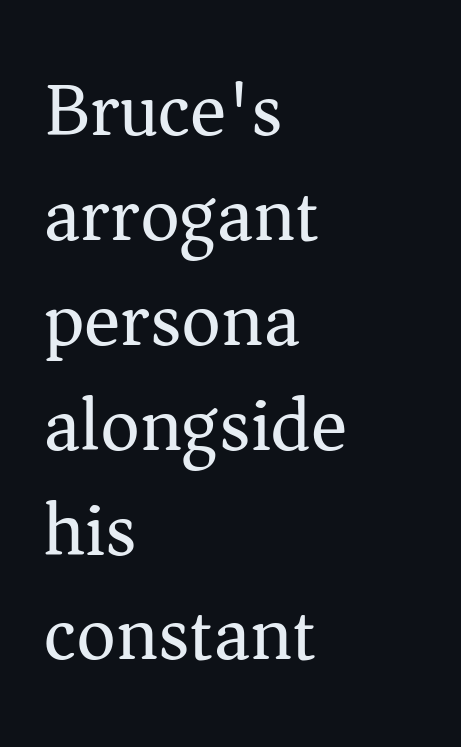
The image shows 76 px regular-weight serif type, upright; set left-aligned, normal line spacing (1.38x), normal letter spacing, not underlined; medium stroke contrast and a medium x-height.
